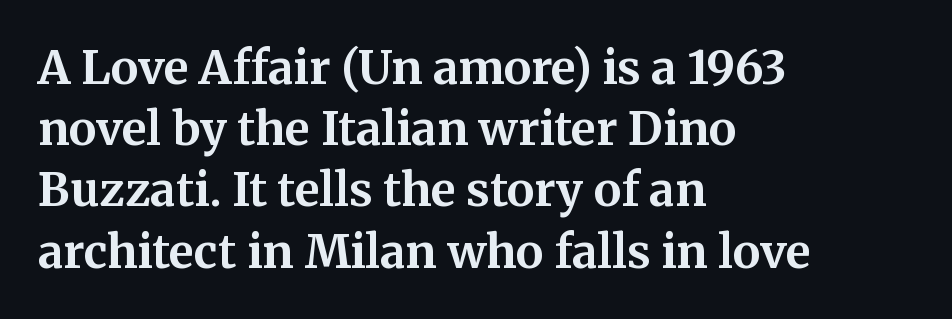
Q: Is the text bold? A: Yes.
Q: Is the text italic (slanted)? A: No, it is upright.
Q: Is the typeface a serif or a sans-serif typeface? A: Serif.
Q: Is the text underlined? A: No.
Q: How is the paragraph aligned? A: Left-aligned.
Q: Is the spacing between letters normal or unusually wide? A: Normal.
Q: Is the spacing between lines tight, normal or loose? A: Normal.
Q: Width (condensed, normal, or wide)? A: Normal.
Q: Stroke contrast? A: Medium.
Q: x-height? A: Medium.
Q: Monospaced? A: No.
